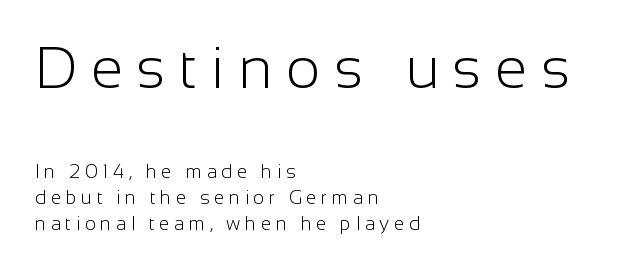
The image shows 58 px light sans-serif type, upright; set left-aligned, normal line spacing (1.36x), unusually wide letter spacing (+0.24 em), not underlined; the first (top) block is 3.05x larger; low stroke contrast and a medium x-height.
